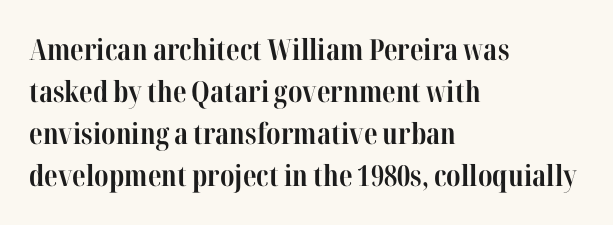
The image shows 29 px bold, condensed serif type, upright; set left-aligned, normal line spacing (1.45x), normal letter spacing, not underlined; high stroke contrast and a medium x-height.
